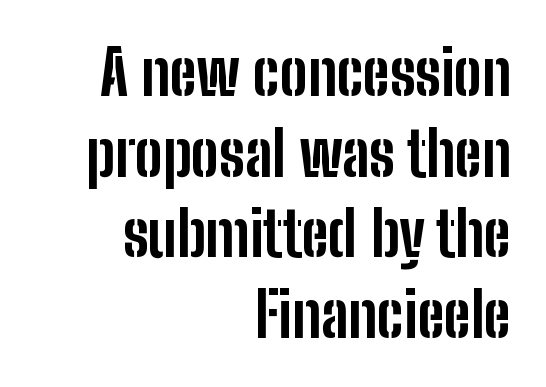
The image shows 62 px bold, condensed sans-serif type, upright; set right-aligned, normal line spacing (1.3x), normal letter spacing, not underlined; low stroke contrast and a medium x-height.
